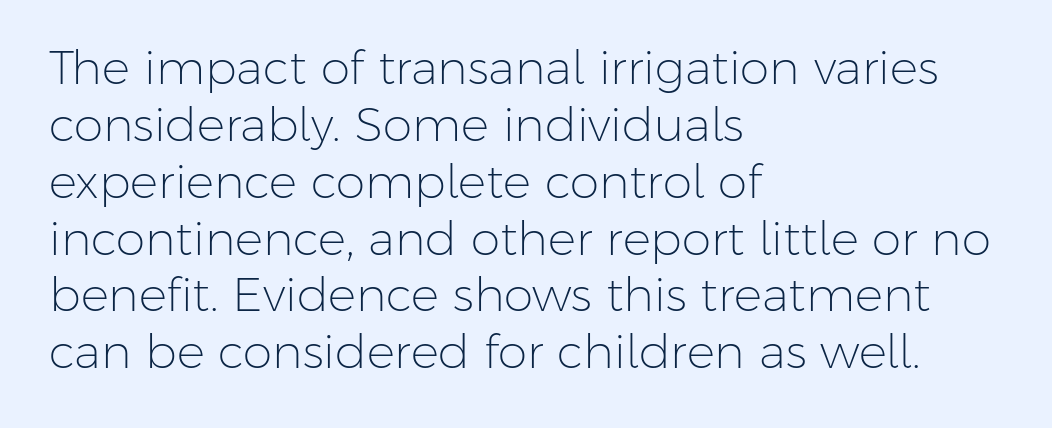
The image shows 47 px light sans-serif type, upright; set left-aligned, line spacing 1.21x, normal letter spacing, not underlined; low stroke contrast and a medium x-height.
